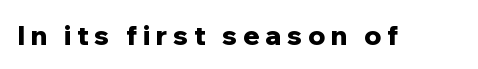
Vertical strokes here are truly vertical. Caption: bold face, heavy strokes. Unmarked baselines from the first word to the last. Substantial extra tracking has been applied to these lines.
